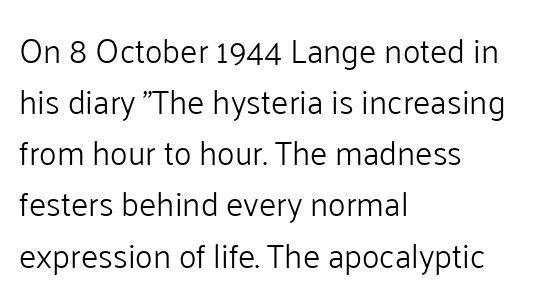
{"serif": "no", "italic": "no", "bold": "no", "weight": "light", "width": "normal", "stroke_contrast": "low", "x_height": "medium", "monospaced": "no", "underline": "no", "align": "left", "line_spacing": "normal", "line_spacing_ratio": 1.55, "letter_spacing": "normal", "letter_spacing_em": 0.0, "glyph_px": 33}
